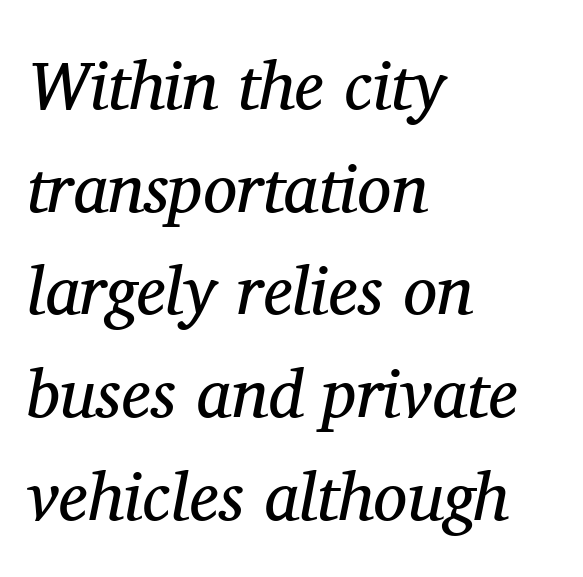
The image shows 68 px regular-weight serif type, italic (leaning right); set left-aligned, normal line spacing (1.51x), normal letter spacing, not underlined; medium stroke contrast and a medium x-height.
